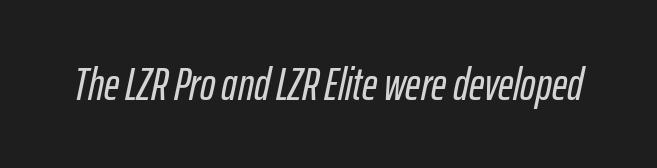
Q: Is the text italic (slanted)? A: Yes, it leans right by about 12 degrees.
Q: Is the text underlined? A: No.
Q: Is the spacing between letters normal or unusually wide? A: Normal.
Q: Width (condensed, normal, or wide)? A: Condensed.
Q: Stroke contrast? A: Low.
Q: x-height? A: Medium.
Q: Monospaced? A: No.
